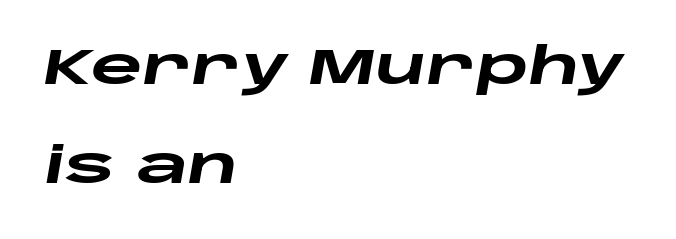
The image shows 50 px heavy, wide type, italic (leaning right); set left-aligned, loose line spacing (1.98x), normal letter spacing, not underlined; low stroke contrast and a large x-height.
